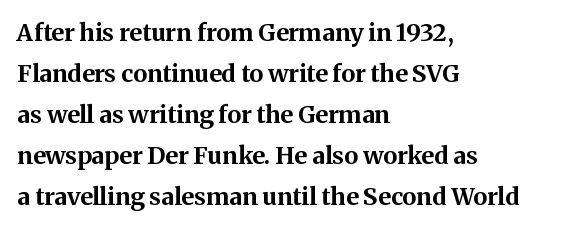
The type sits square on the baseline with zero lean. Stroke thickness is high; the sample reads as a true bold. Compared with a centered layout, this one pins lines to the left instead. No word sits above an underline. Tracking value appears to be zero — textbook default spacing.
